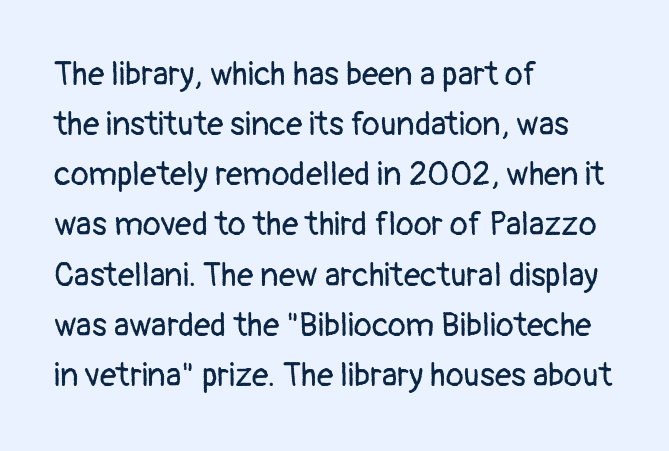
Letters have the restrained weight of plain body copy at most. Examine the stroke ends and you'll find no serifs. What's the leading like? Ordinary, nothing unusual. Spacing verdict: proportional, widths tailored to each character.
